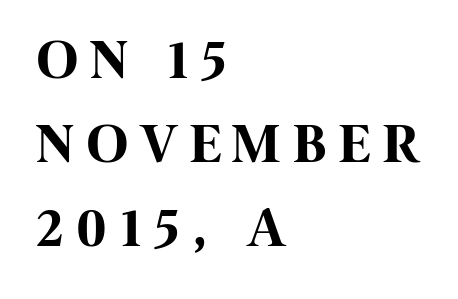
The image shows 56 px bold, condensed sans-serif type, upright; set left-aligned, normal line spacing (1.5x), unusually wide letter spacing (+0.24 em), not underlined; high stroke contrast and a large x-height.
